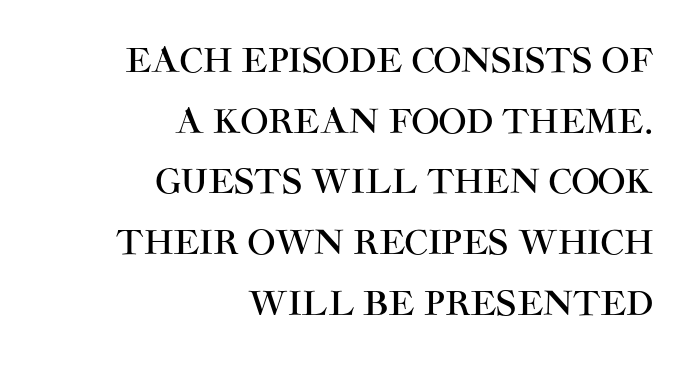
Q: Is the text italic (slanted)? A: No, it is upright.
Q: Is the typeface a serif or a sans-serif typeface? A: Sans-serif.
Q: Is the text underlined? A: No.
Q: How is the paragraph aligned? A: Right-aligned.
Q: Is the spacing between letters normal or unusually wide? A: Normal.
Q: Width (condensed, normal, or wide)? A: Normal.
Q: Stroke contrast? A: High.
Q: x-height? A: Large.
Q: Monospaced? A: No.
